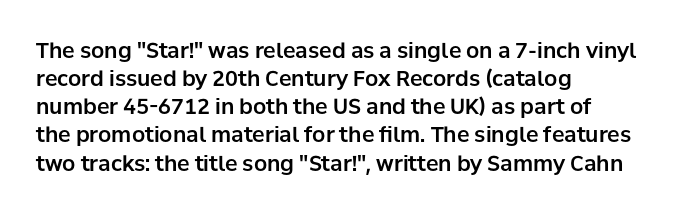
Q: Is the text italic (slanted)? A: No, it is upright.
Q: Is the text underlined? A: No.
Q: How is the paragraph aligned? A: Left-aligned.
Q: Is the spacing between letters normal or unusually wide? A: Normal.
Q: Is the spacing between lines tight, normal or loose? A: Normal.
